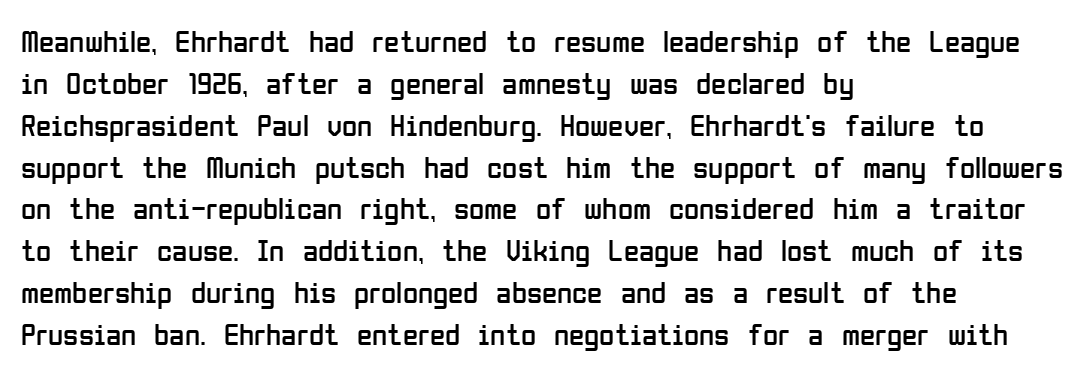
Q: Is the text bold? A: No.
Q: Is the text italic (slanted)? A: No, it is upright.
Q: Is the typeface a serif or a sans-serif typeface? A: Sans-serif.
Q: Is the text underlined? A: No.
Q: How is the paragraph aligned? A: Left-aligned.
Q: Is the spacing between letters normal or unusually wide? A: Normal.
Q: Is the spacing between lines tight, normal or loose? A: Normal.
Q: Width (condensed, normal, or wide)? A: Condensed.
Q: Stroke contrast? A: Low.
Q: x-height? A: Medium.
Q: Monospaced? A: No.
